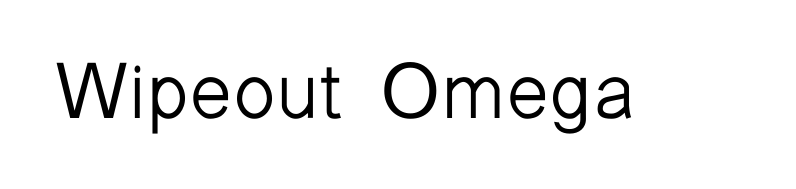
{"serif": "no", "italic": "no", "bold": "no", "weight": "light", "width": "normal", "stroke_contrast": "low", "x_height": "medium", "monospaced": "no", "underline": "no", "letter_spacing": "normal", "letter_spacing_em": 0.0, "glyph_px": 78}
